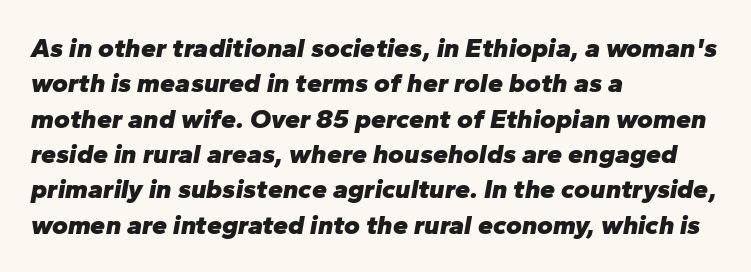
The image shows 27 px bold type, italic (leaning right); set left-aligned, normal line spacing (1.31x), normal letter spacing, not underlined.
